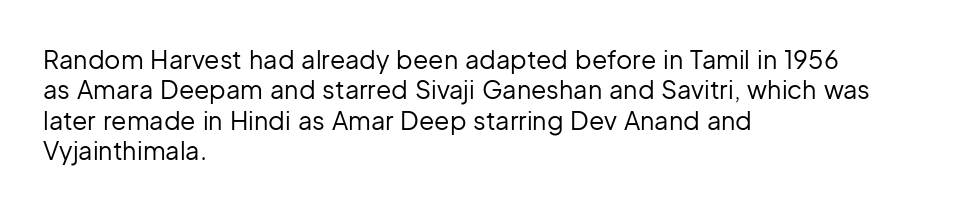
The image shows 25 px text type, upright; set left-aligned, line spacing 1.22x, normal letter spacing, not underlined.
